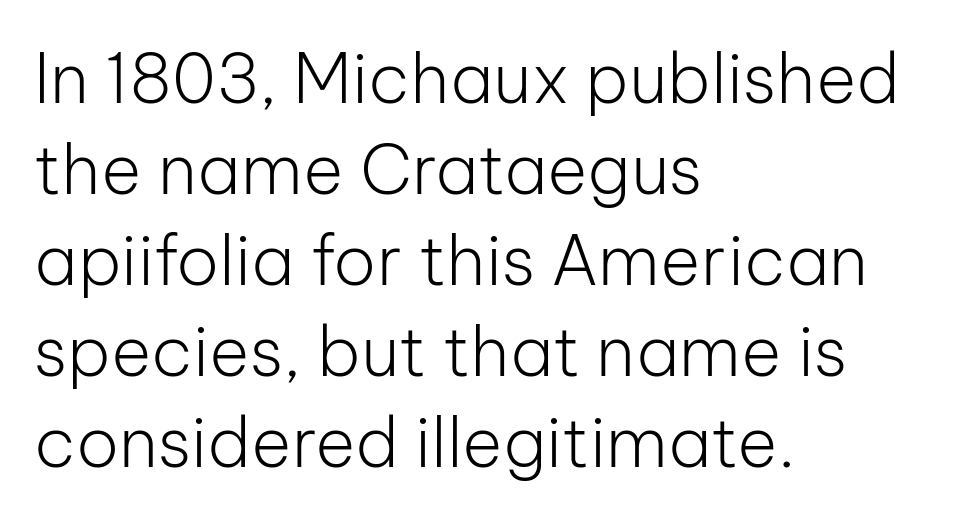
The image shows 69 px light sans-serif type, upright; set left-aligned, normal line spacing (1.32x), normal letter spacing, not underlined; low stroke contrast and a medium x-height.
